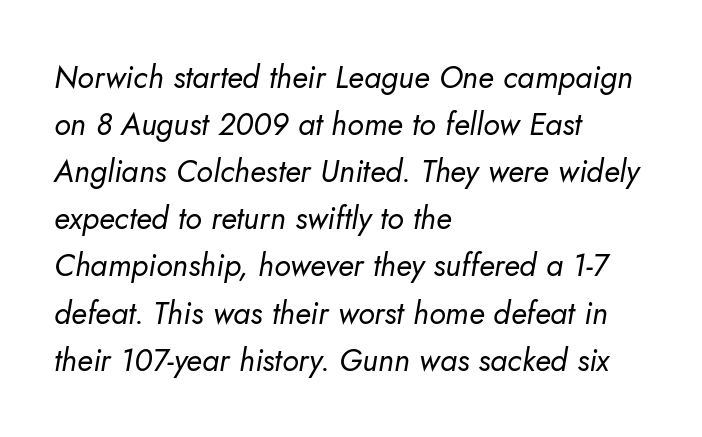
The image shows 31 px regular-weight type, italic (leaning right); set left-aligned, normal line spacing (1.52x), normal letter spacing, not underlined; low stroke contrast and a small x-height.
